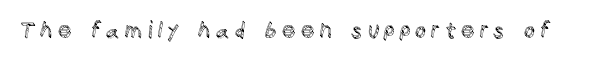
Someone cranked the tracking dial way up on this one. Beneath every word, the page is bare.
